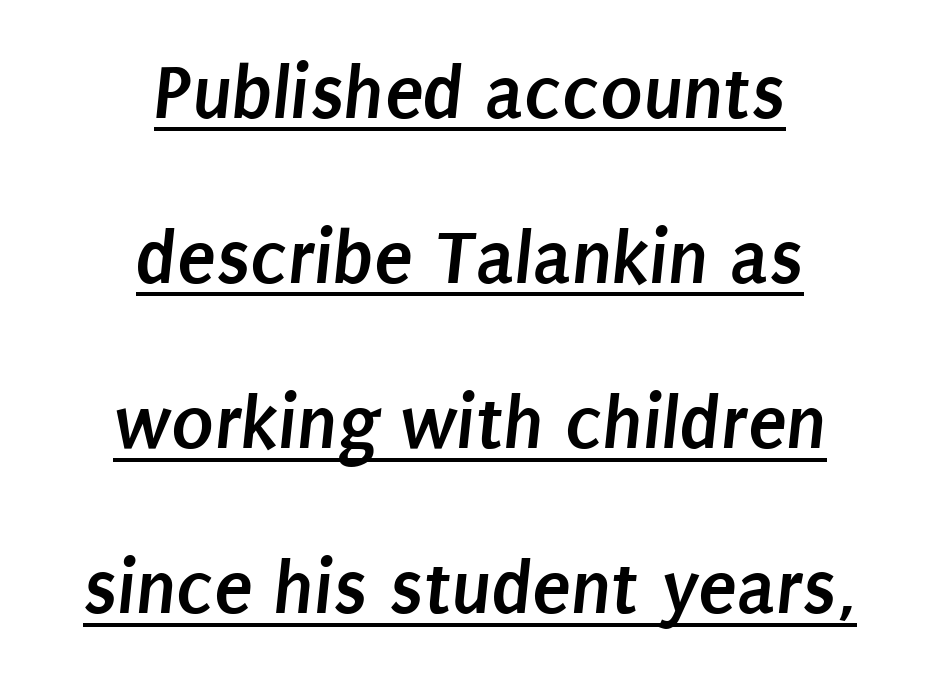
Q: Is the text bold? A: Yes.
Q: Is the typeface a serif or a sans-serif typeface? A: Sans-serif.
Q: Is the text underlined? A: Yes.
Q: How is the paragraph aligned? A: Centered.
Q: Is the spacing between letters normal or unusually wide? A: Normal.
Q: Is the spacing between lines tight, normal or loose? A: Loose.
Q: Width (condensed, normal, or wide)? A: Condensed.
Q: Stroke contrast? A: Low.
Q: x-height? A: Large.
Q: Monospaced? A: No.
